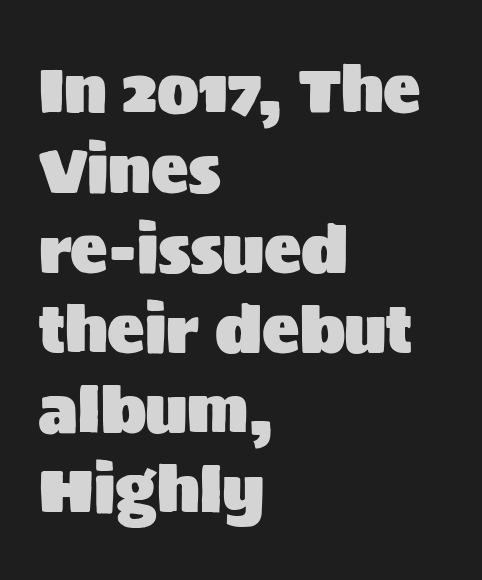
You could not count columns in this text — the font is proportionally spaced. This sample keeps an unexceptional amount of space between lines. This rendering leaves character spacing at its baseline value. Notice how the stems are strictly vertical — no italics here.
